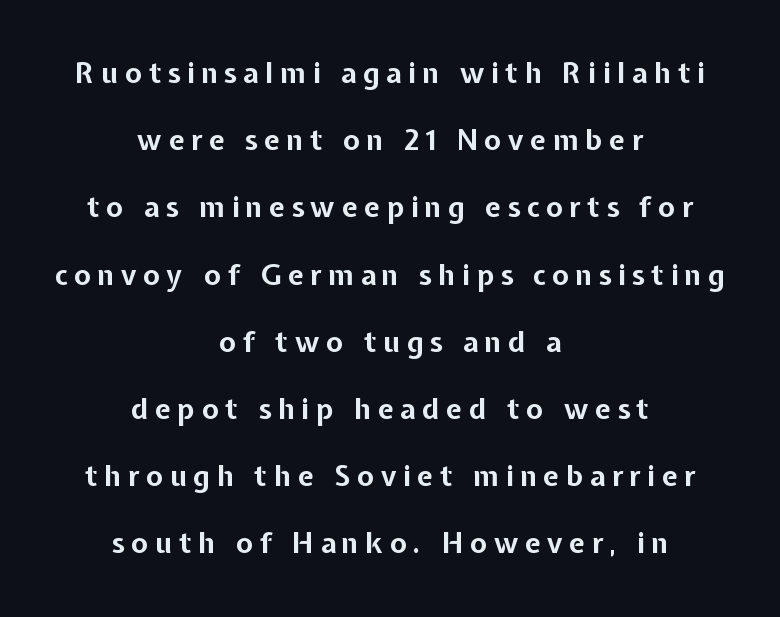
{"serif": "no", "italic": "no", "bold": "yes", "weight": "bold", "width": "normal", "stroke_contrast": "low", "x_height": "medium", "monospaced": "no", "underline": "no", "align": "center", "line_spacing": "loose", "line_spacing_ratio": 2.4, "letter_spacing": "wide", "letter_spacing_em": 0.24, "glyph_px": 28}
